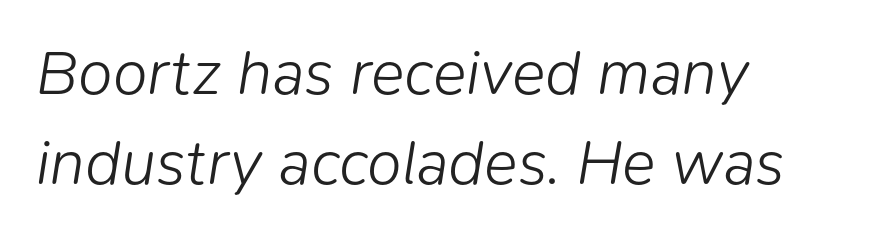
Q: Is the text bold? A: No.
Q: Is the text italic (slanted)? A: Yes, it leans right by about 9 degrees.
Q: Is the text underlined? A: No.
Q: How is the paragraph aligned? A: Left-aligned.
Q: Is the spacing between letters normal or unusually wide? A: Normal.
Q: Is the spacing between lines tight, normal or loose? A: Normal.
Q: Width (condensed, normal, or wide)? A: Normal.
Q: Stroke contrast? A: Low.
Q: x-height? A: Medium.
Q: Monospaced? A: No.
